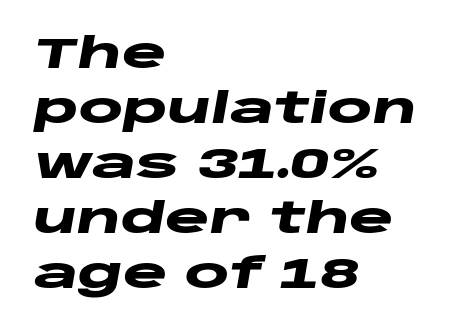
{"italic": "yes", "lean": "right", "slant_degrees": 10, "bold": "yes", "weight": "heavy", "width": "wide", "stroke_contrast": "low", "x_height": "large", "monospaced": "no", "underline": "no", "align": "left", "line_spacing": "normal", "line_spacing_ratio": 1.31, "letter_spacing": "normal", "letter_spacing_em": 0.0, "glyph_px": 42}
